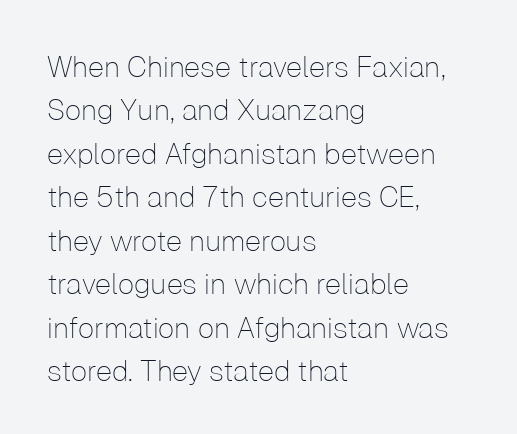
{"serif": "no", "italic": "no", "bold": "no", "weight": "thin", "width": "normal", "stroke_contrast": "low", "x_height": "medium", "monospaced": "no", "underline": "no", "align": "left", "line_spacing": "normal", "line_spacing_ratio": 1.5, "letter_spacing": "normal", "letter_spacing_em": 0.0, "glyph_px": 29}
